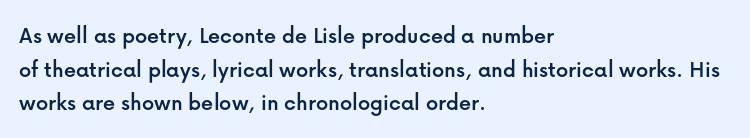
The image shows 24 px text type, upright; set left-aligned, normal line spacing (1.4x), normal letter spacing, not underlined.
